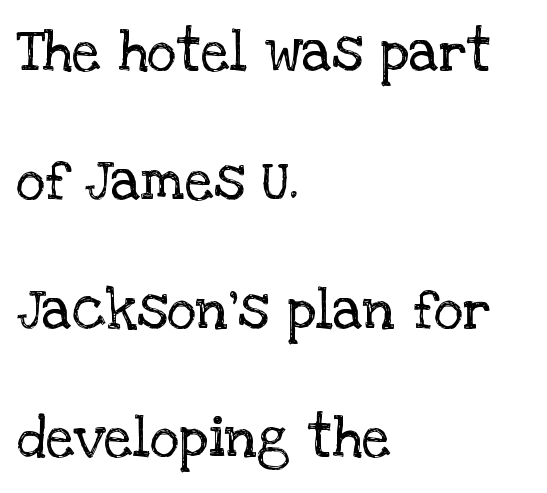
Q: Is the text bold? A: No.
Q: Is the text italic (slanted)? A: No, it is upright.
Q: Is the typeface a serif or a sans-serif typeface? A: Serif.
Q: Is the text underlined? A: No.
Q: How is the paragraph aligned? A: Left-aligned.
Q: Is the spacing between letters normal or unusually wide? A: Normal.
Q: Is the spacing between lines tight, normal or loose? A: Loose.
Q: Width (condensed, normal, or wide)? A: Normal.
Q: Stroke contrast? A: Low.
Q: x-height? A: Large.
Q: Monospaced? A: No.
